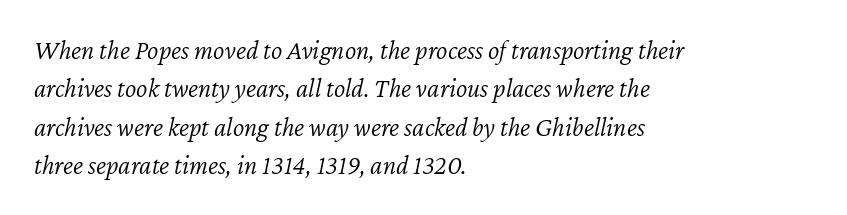
The image shows 27 px text type, italic (leaning right); set left-aligned, normal line spacing (1.42x), normal letter spacing, not underlined.
